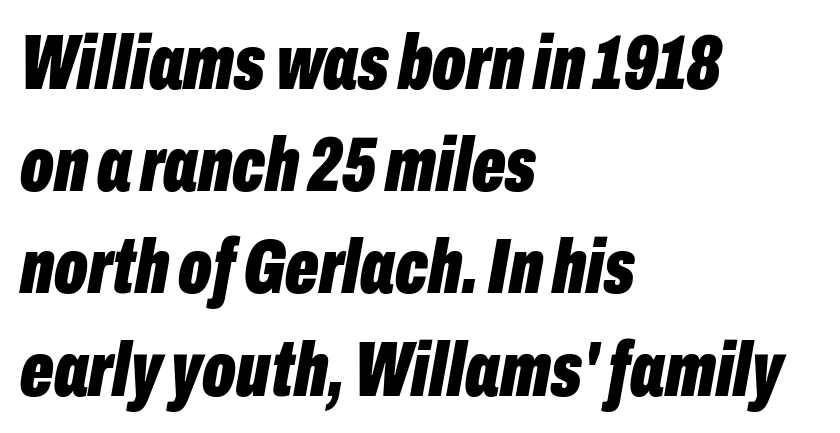
These lines are rendered in a variable-pitch font. Heavy, bold letterforms. Every character sits at an angle, as italics do. Descenders are the only things crossing below the line. The ragged edge is on the right, which tells us the setting is flush left. This sample keeps an unexceptional amount of space between lines.
